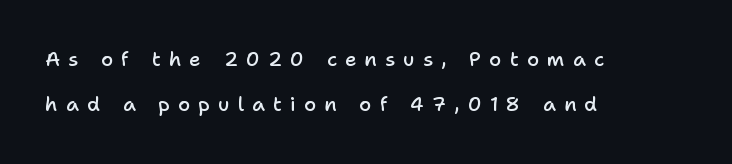
{"italic": "no", "bold": "semi", "underline": "no", "align": "left", "line_spacing": "loose", "line_spacing_ratio": 2.27, "letter_spacing": "wide", "letter_spacing_em": 0.4, "glyph_px": 20}
